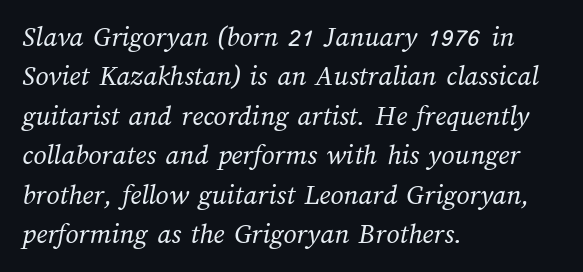
No extra tracking has been applied to these lines. Line starts are locked; line ends wander. Decoration check: the copy has no underline. Letters have the restrained weight of plain body copy at most. Here the designer chose a conventional face with non-uniform glyph widths. In terms of leading, this rendering sits right in the middle.
